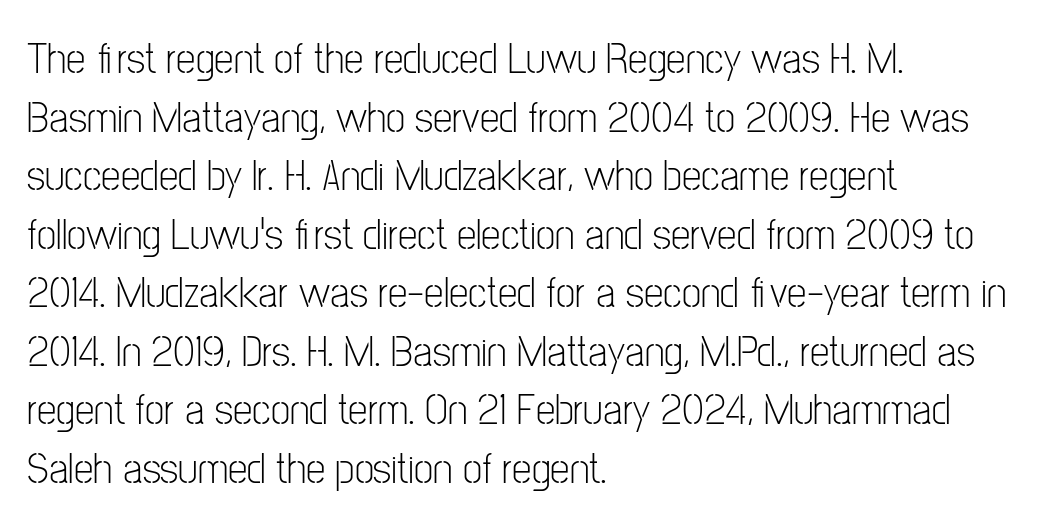
Heaviness? Minimal to ordinary, like unemphasized prose. In terms of letterspacing, this is plain default setting. The rendering anchors every line to the left-hand side. Check the space under the baseline: it is left empty.
